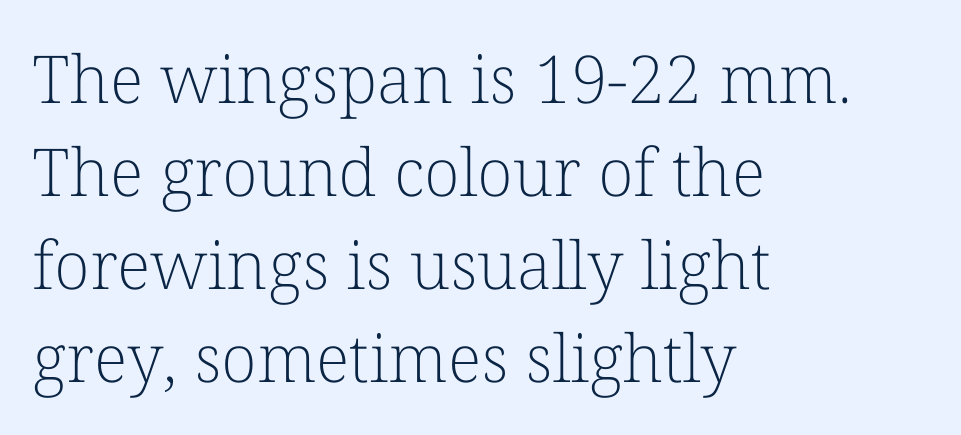
{"serif": "yes", "italic": "no", "bold": "no", "weight": "light", "width": "normal", "stroke_contrast": "low", "x_height": "medium", "monospaced": "no", "underline": "no", "align": "left", "line_spacing": "normal", "line_spacing_ratio": 1.41, "letter_spacing": "normal", "letter_spacing_em": 0.0, "glyph_px": 66}
